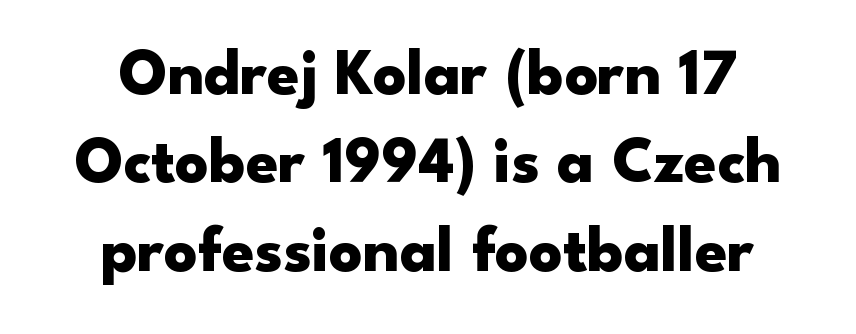
The image shows 65 px heavy, wide sans-serif type, upright; set normal line spacing (1.36x), normal letter spacing, not underlined; low stroke contrast and a small x-height.
